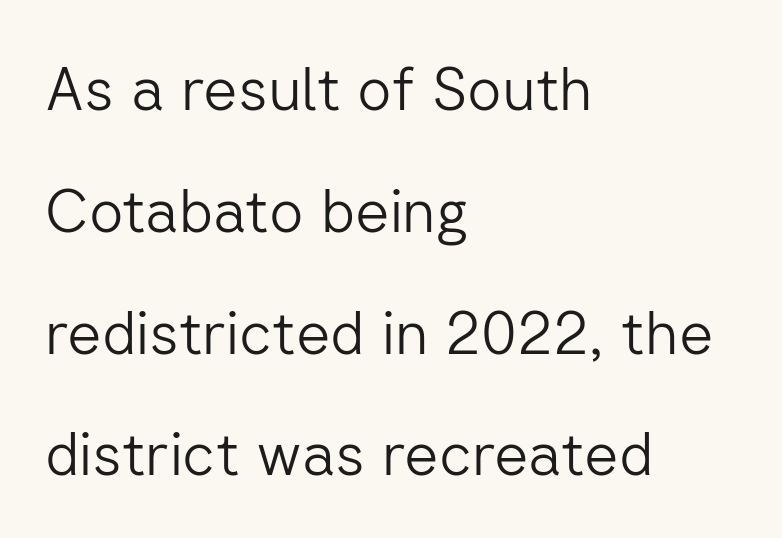
Q: Is the text bold? A: No.
Q: Is the text italic (slanted)? A: No, it is upright.
Q: Is the typeface a serif or a sans-serif typeface? A: Sans-serif.
Q: Is the text underlined? A: No.
Q: How is the paragraph aligned? A: Left-aligned.
Q: Is the spacing between letters normal or unusually wide? A: Normal.
Q: Is the spacing between lines tight, normal or loose? A: Loose.
Q: Width (condensed, normal, or wide)? A: Normal.
Q: Stroke contrast? A: Low.
Q: x-height? A: Medium.
Q: Monospaced? A: No.
